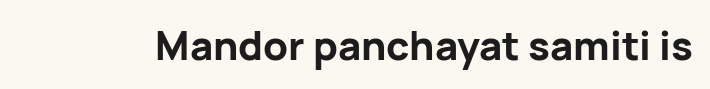
The type is set solid horizontally, with unmodified tracking. Descenders are the only things crossing below the line. Every letter is thick-stroked: bold, no question. Each letter keeps its own natural width here, so spacing adapts to shape.
